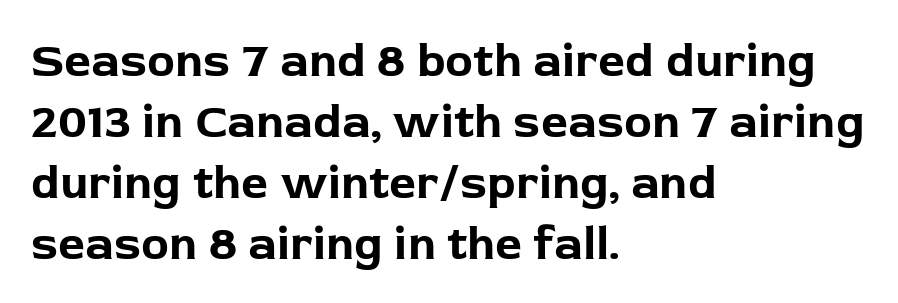
{"serif": "no", "italic": "no", "bold": "yes", "weight": "bold", "width": "normal", "stroke_contrast": "low", "x_height": "medium", "monospaced": "no", "underline": "no", "align": "left", "line_spacing": "normal", "line_spacing_ratio": 1.3, "letter_spacing": "normal", "letter_spacing_em": 0.0, "glyph_px": 47}
